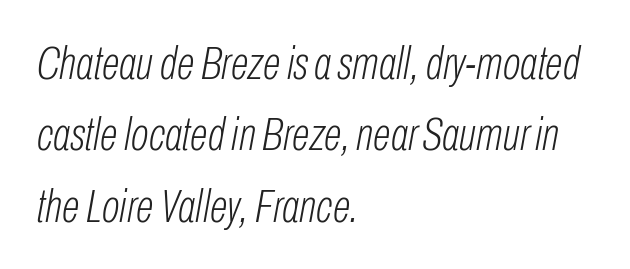
{"italic": "yes", "lean": "right", "slant_degrees": 10, "bold": "no", "weight": "light", "width": "condensed", "stroke_contrast": "low", "x_height": "medium", "monospaced": "no", "underline": "no", "align": "left", "line_spacing": "normal", "line_spacing_ratio": 1.52, "letter_spacing": "normal", "letter_spacing_em": 0.0, "glyph_px": 47}
